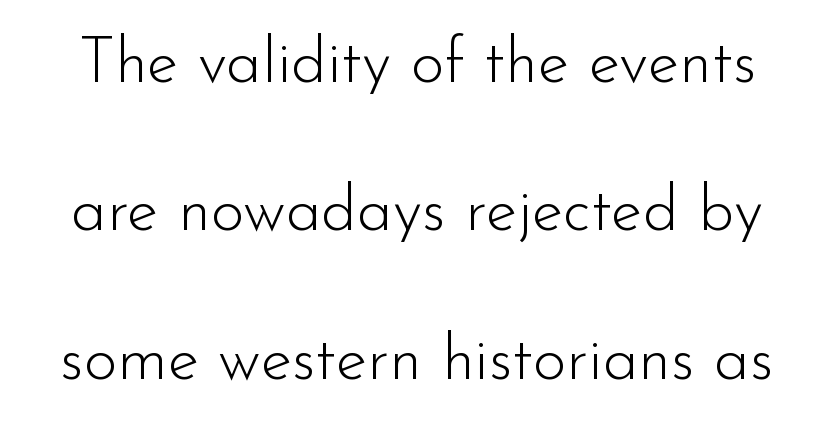
No extra tracking has been applied to these lines. No feet cap the strokes, marking this as sans-serif type. Line spacing here is loose. Spacing verdict: proportional, widths tailored to each character. Anything drawn beneath the words? Only blank space.
